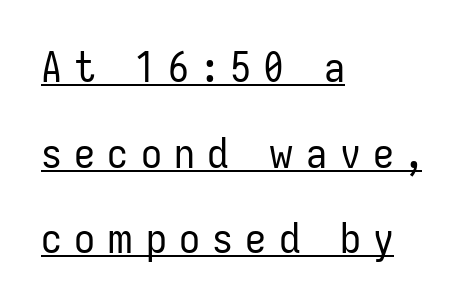
Q: Is the text bold? A: No.
Q: Is the text italic (slanted)? A: No, it is upright.
Q: Is the typeface a serif or a sans-serif typeface? A: Sans-serif.
Q: Is the text underlined? A: Yes.
Q: How is the paragraph aligned? A: Left-aligned.
Q: Is the spacing between letters normal or unusually wide? A: Unusually wide.
Q: Is the spacing between lines tight, normal or loose? A: Loose.
Q: Width (condensed, normal, or wide)? A: Condensed.
Q: Stroke contrast? A: Low.
Q: x-height? A: Medium.
Q: Monospaced? A: No.
